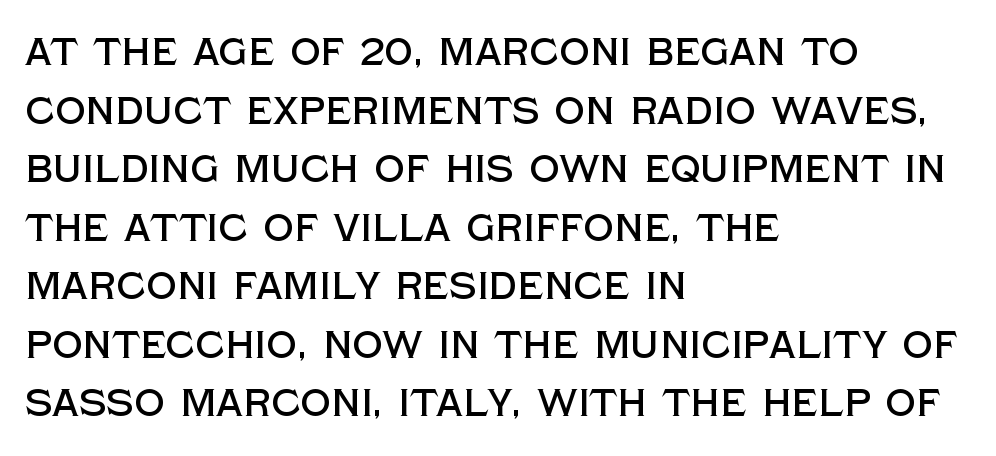
Is there much room between lines? A standard amount, neither cramped nor airy. This sample uses a sans-serif face. Every stem runs plumb, perpendicular to the baseline. Line beginnings align vertically; line endings do not. This sample uses plain, unmodified letter spacing.
